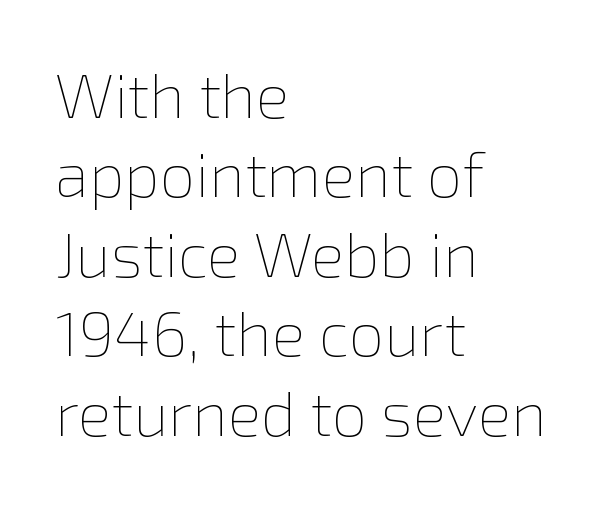
{"italic": "no", "bold": "no", "weight": "thin", "width": "normal", "x_height": "medium", "monospaced": "no", "underline": "no", "align": "left", "line_spacing": "normal", "line_spacing_ratio": 1.26, "letter_spacing": "normal", "letter_spacing_em": 0.0, "glyph_px": 63}
